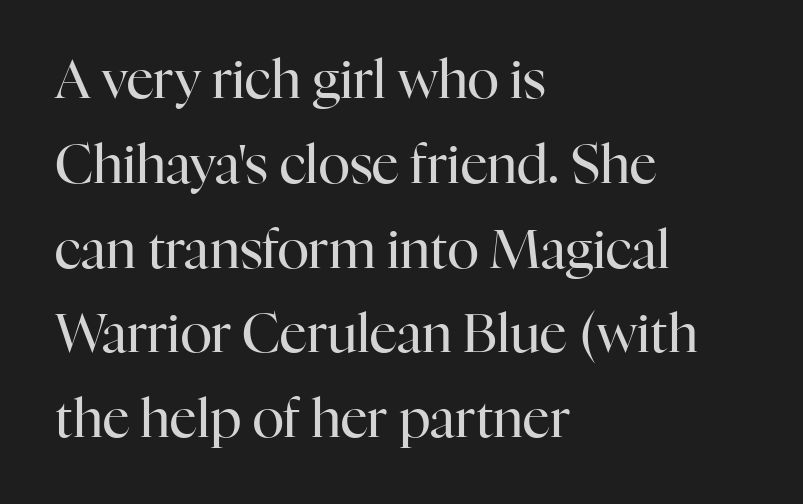
{"serif": "yes", "italic": "no", "bold": "no", "weight": "regular", "width": "normal", "stroke_contrast": "high", "x_height": "medium", "monospaced": "no", "underline": "no", "align": "left", "line_spacing": "normal", "line_spacing_ratio": 1.6, "letter_spacing": "normal", "letter_spacing_em": 0.0, "glyph_px": 53}
